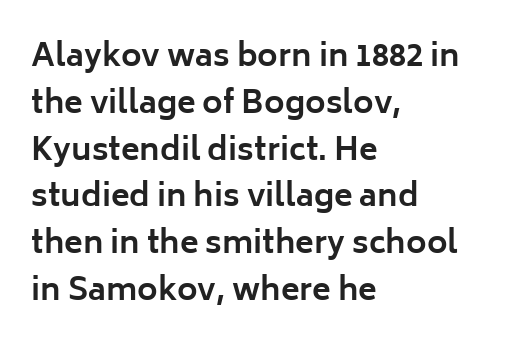
Q: Is the text bold? A: Yes.
Q: Is the text italic (slanted)? A: No, it is upright.
Q: Is the typeface a serif or a sans-serif typeface? A: Sans-serif.
Q: Is the text underlined? A: No.
Q: How is the paragraph aligned? A: Left-aligned.
Q: Is the spacing between letters normal or unusually wide? A: Normal.
Q: Is the spacing between lines tight, normal or loose? A: Normal.
Q: Width (condensed, normal, or wide)? A: Normal.
Q: Stroke contrast? A: Low.
Q: x-height? A: Medium.
Q: Monospaced? A: No.
